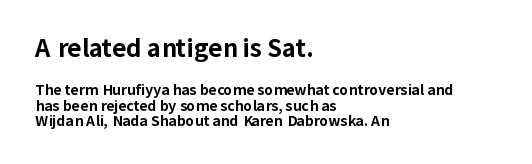
The image shows 24 px bold type, upright; set left-aligned, tight line spacing (1.14x), normal letter spacing, not underlined; the first (top) block is 1.71x larger.
